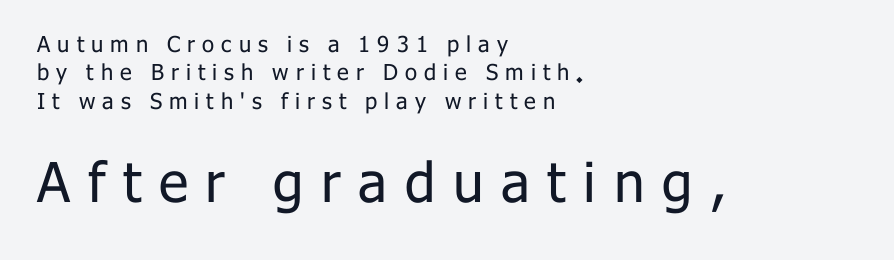
{"serif": "no", "italic": "no", "bold": "no", "weight": "regular", "width": "normal", "stroke_contrast": "low", "x_height": "medium", "monospaced": "no", "underline": "no", "align": "left", "line_spacing": "normal", "line_spacing_ratio": 1.29, "letter_spacing": "wide", "letter_spacing_em": 0.32, "larger_block": "second", "size_ratio": 2.5, "glyph_px": 55}
